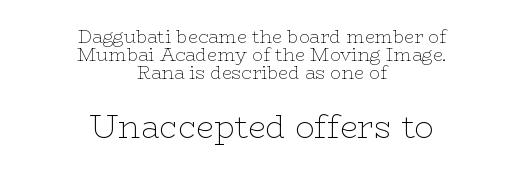
Q: Is the text bold? A: No.
Q: Is the text italic (slanted)? A: No, it is upright.
Q: Is the typeface a serif or a sans-serif typeface? A: Serif.
Q: Is the text underlined? A: No.
Q: How is the paragraph aligned? A: Centered.
Q: Is the spacing between letters normal or unusually wide? A: Normal.
Q: Is the spacing between lines tight, normal or loose? A: Tight.
Q: Which block of text is set in a larger size, the first (top) or the second (bottom)? A: The second (bottom) one.
Q: Width (condensed, normal, or wide)? A: Wide.
Q: Stroke contrast? A: Low.
Q: x-height? A: Medium.
Q: Monospaced? A: No.
